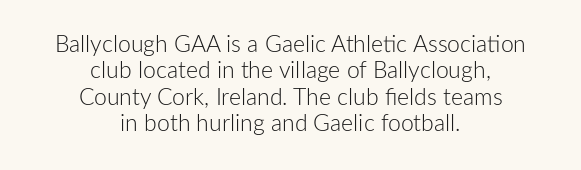
{"italic": "no", "bold": "no", "underline": "no", "align": "center", "line_spacing": "tight", "line_spacing_ratio": 1.15, "letter_spacing": "normal", "letter_spacing_em": 0.0, "glyph_px": 23}
